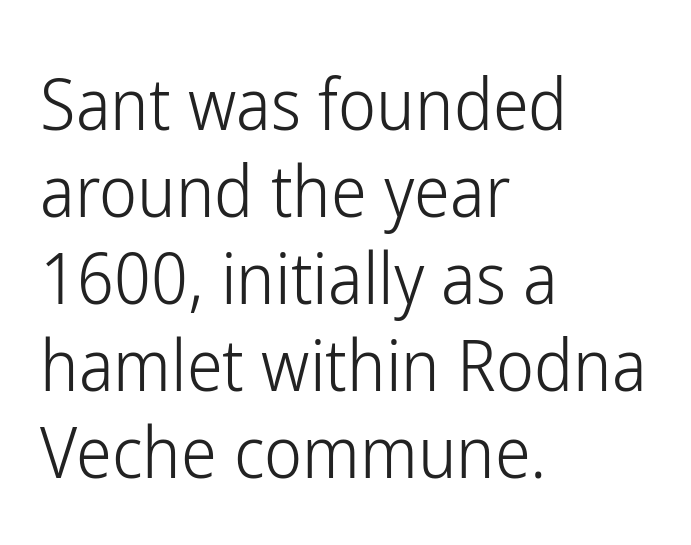
{"serif": "no", "italic": "no", "bold": "no", "weight": "light", "width": "condensed", "stroke_contrast": "low", "x_height": "medium", "monospaced": "no", "underline": "no", "align": "left", "line_spacing_ratio": 1.21, "letter_spacing": "normal", "letter_spacing_em": 0.0, "glyph_px": 72}
